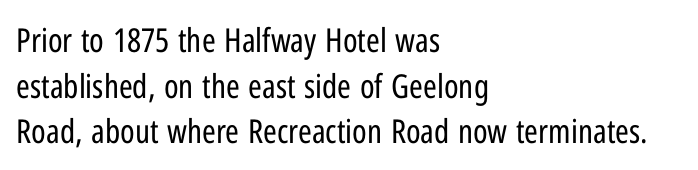
The image shows 33 px regular-weight, condensed sans-serif type, upright; set left-aligned, normal line spacing (1.38x), normal letter spacing, not underlined; low stroke contrast and a medium x-height.
